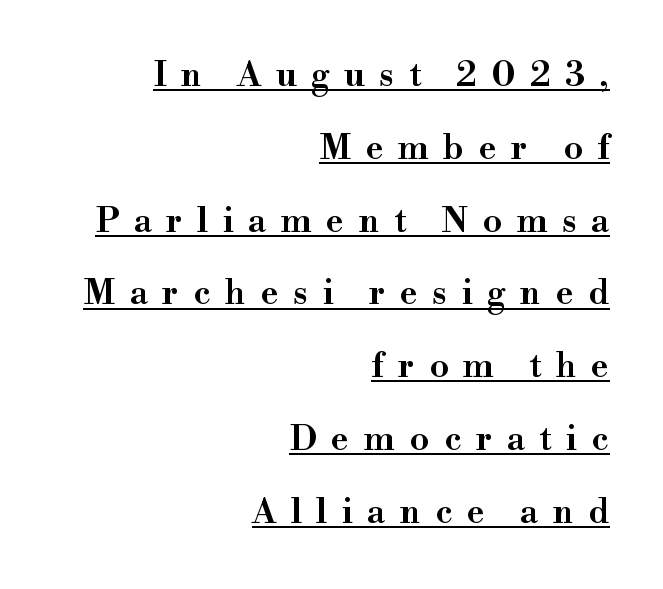
What decoration does the sample have? An underline. To sum up the face: it has serifs. Horizontal bands of white between lines are thick stripes. Is this a fixed-width face? No — the glyphs have proportional, varying widths. What stands out about the letter spacing? Its width — letters are far apart. Teacher's note: observe the even right margin — that is flush-right alignment.
